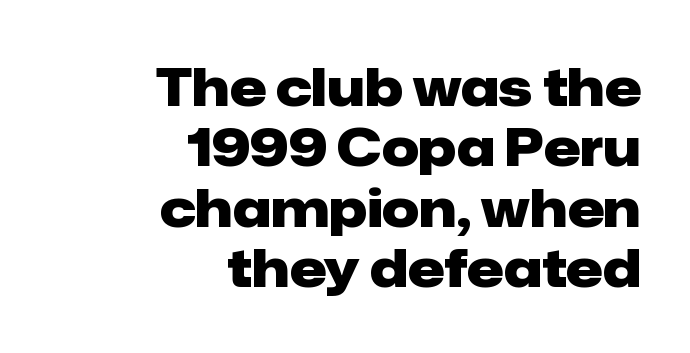
The image shows 52 px heavy sans-serif type, upright; set right-aligned, line spacing 1.16x, normal letter spacing, not underlined; low stroke contrast and a medium x-height.
